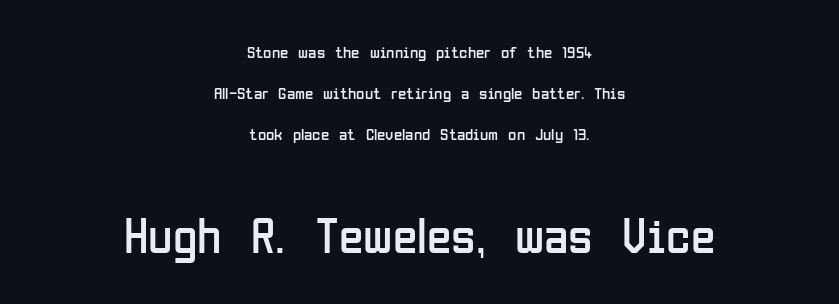
You could not count columns in this text — the font is proportionally spaced. Visually the block forms a symmetrical silhouette, jagged on both flanks. Is this a heavy cut? Hardly; it is regular or lighter. Posture: vertical. Observe the ordinary spacing: letters are neighbours, not strangers.
